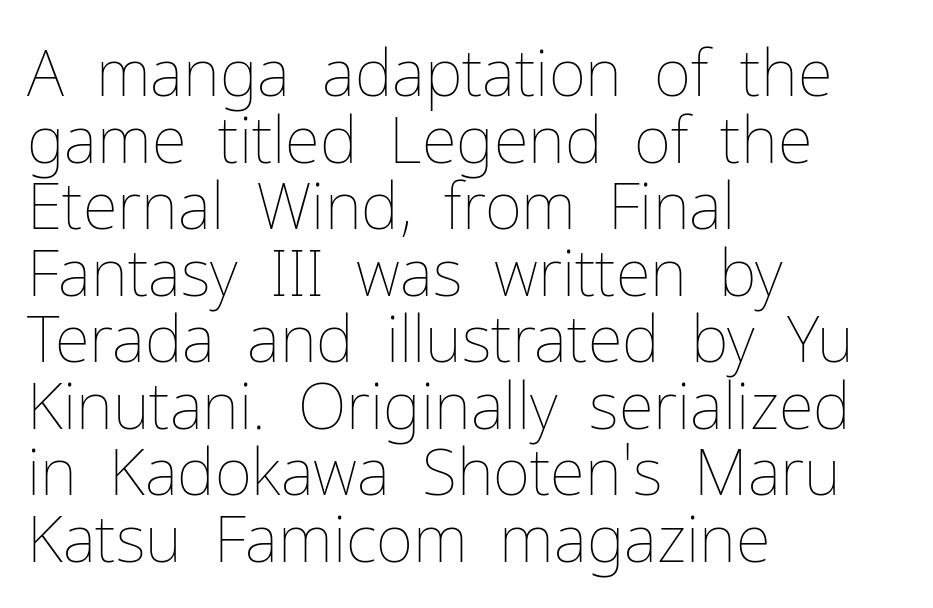
The image shows 64 px thin type, upright; set left-aligned, tight line spacing (1.04x), normal letter spacing, not underlined; low stroke contrast and a medium x-height.
